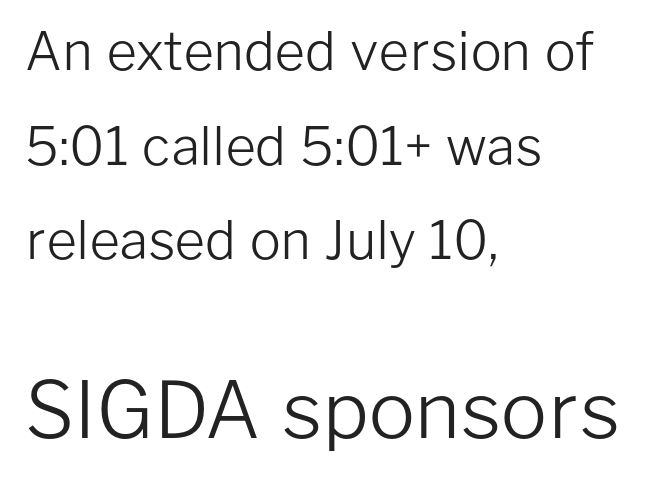
{"serif": "no", "italic": "no", "bold": "no", "weight": "light", "width": "normal", "stroke_contrast": "low", "x_height": "medium", "monospaced": "no", "underline": "no", "align": "left", "line_spacing_ratio": 1.82, "letter_spacing": "normal", "letter_spacing_em": 0.0, "larger_block": "second", "size_ratio": 1.5, "glyph_px": 78}
